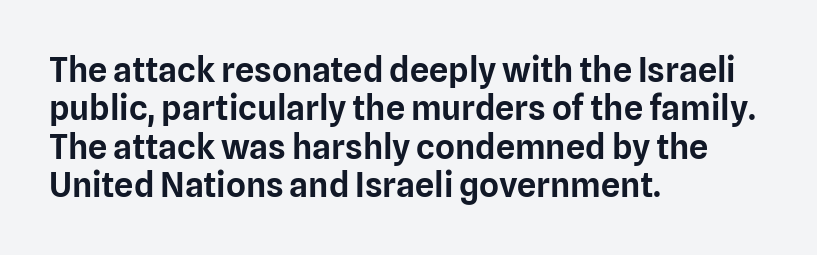
Has an underline been added? It has not. You could not count columns in this text — the font is proportionally spaced. Short note: letters normally spaced. The setting favours the left margin, as ordinary paragraphs usually do. The type family on display is of the sans-serif kind. No italicization has been applied; the sample stays upright.
